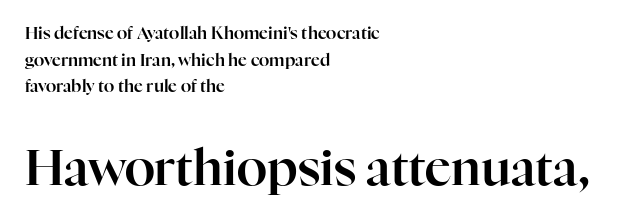
The face used here is proportionally spaced, like ordinary book or web type. The second block has been scaled up relative to the first. All the whitespace from short lines collects on the right. Underlining? Definitely not there. It's the straight-up-and-down kind of type.
